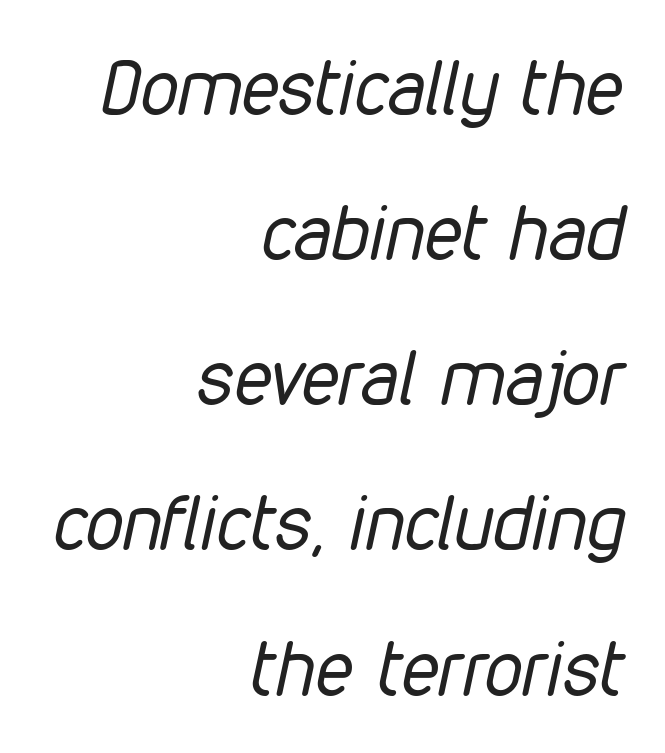
Leftover space on each line is placed entirely before the opening word. Baseline-to-baseline distance is far greater than the letter height. Summary of weight: not heavy and not bold. Style check: oblique. Any mark beneath the type? The region is blank.
